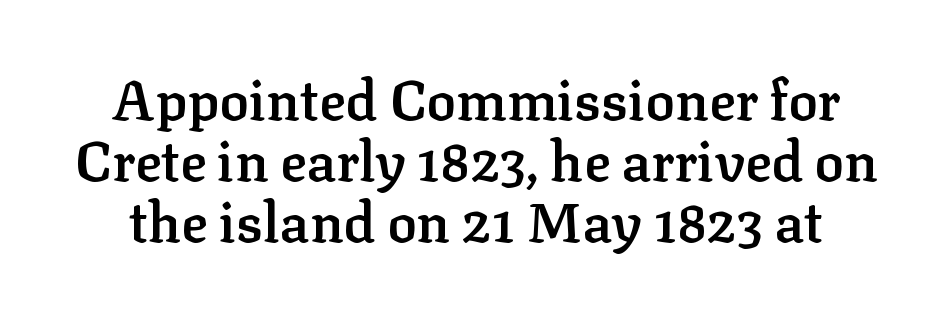
{"serif": "yes", "italic": "no", "bold": "semi", "weight": "semibold", "width": "normal", "stroke_contrast": "low", "x_height": "medium", "monospaced": "no", "underline": "no", "line_spacing": "tight", "line_spacing_ratio": 1.11, "letter_spacing": "normal", "letter_spacing_em": 0.0, "glyph_px": 55}
